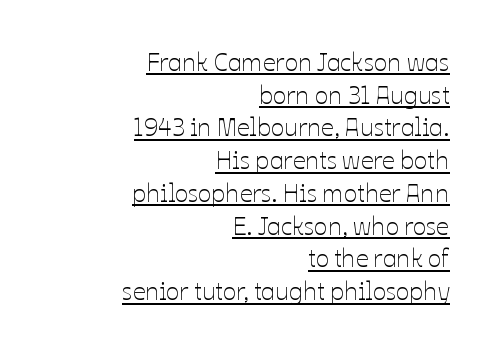
These glyphs show unthickened strokes, regular width or finer. Is there an underline? Yes — a line sits under the letters. Teacher's note: observe the even right margin — that is flush-right alignment. Vertical strokes here are truly vertical.
